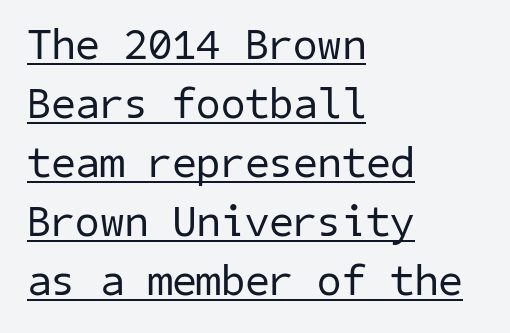
Q: Is the text bold? A: No.
Q: Is the typeface a serif or a sans-serif typeface? A: Sans-serif.
Q: Is the text underlined? A: Yes.
Q: How is the paragraph aligned? A: Left-aligned.
Q: Is the spacing between letters normal or unusually wide? A: Normal.
Q: Is the spacing between lines tight, normal or loose? A: Normal.
Q: Width (condensed, normal, or wide)? A: Normal.
Q: Stroke contrast? A: Low.
Q: x-height? A: Medium.
